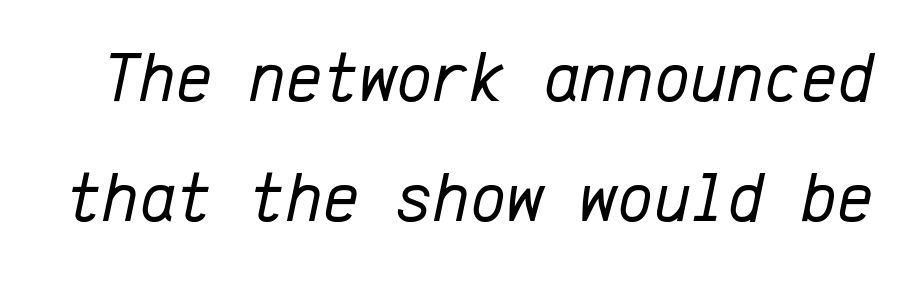
The image shows 70 px regular-weight type, italic (leaning right), monospaced; set line spacing 1.71x, normal letter spacing, not underlined; low stroke contrast and a medium x-height.
